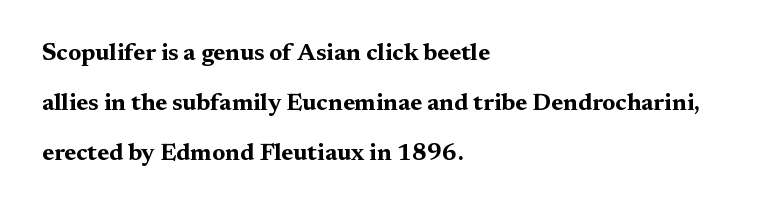
The image shows 24 px bold type, upright; set left-aligned, loose line spacing (2.09x), normal letter spacing, not underlined.
